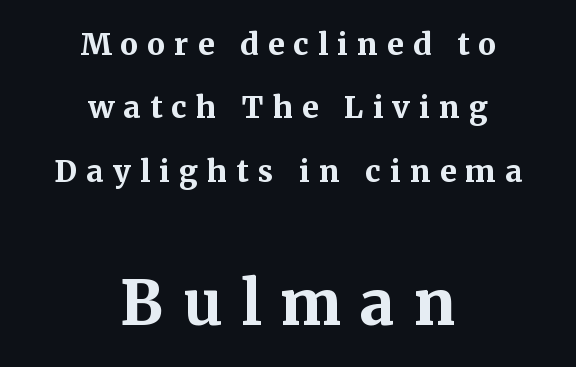
The image shows 61 px bold serif type, upright; set centered, loose line spacing (2.11x), unusually wide letter spacing (+0.31 em), not underlined; the second (bottom) block is 2.03x larger; medium stroke contrast and a medium x-height.
